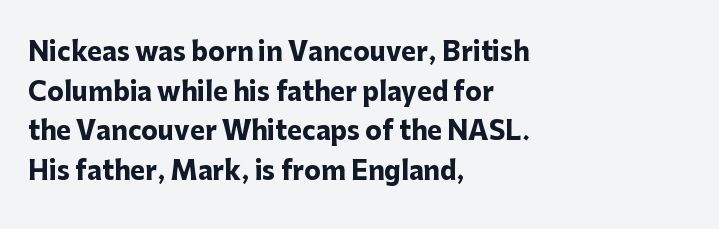
The words here are not underlined. Glyph-to-glyph distance matches everyday printed text. The rows are spaced the way most documents space them. The lettering holds an erect, upright posture throughout. Heavy-handed strokes throughout: this text is bold. Which margin do the lines hug? The left one — the right edge is uneven.
